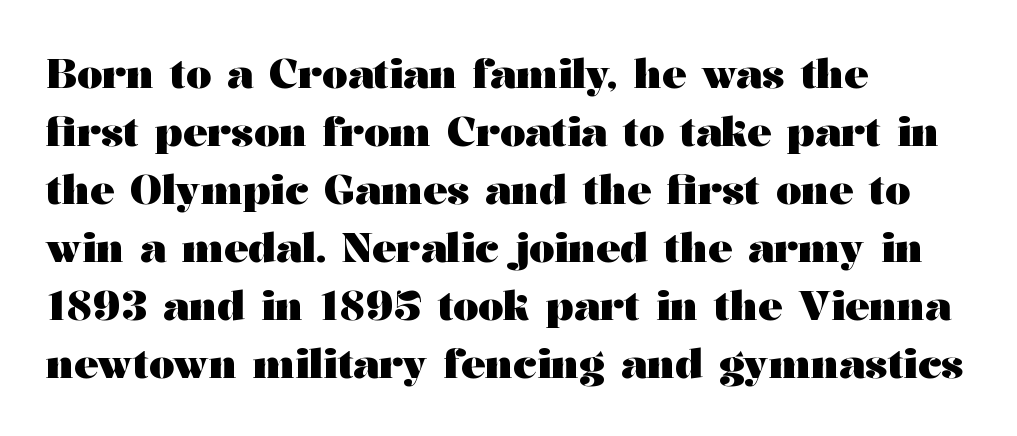
A normal amount of white space separates one row of letters from the next. Left-aligned paragraph, ragged on the right. These lines are composed in type with serifs. Glyph-to-glyph distance matches everyday printed text. Note the varied advance widths — an 'i' is clearly narrower than an 'm'. Notice how thick the strokes are: this is what a full bold looks like.
